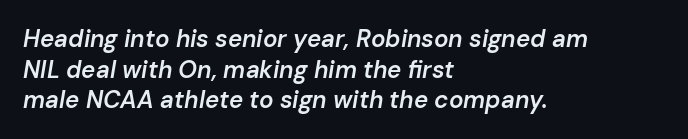
{"italic": "yes", "lean": "right", "slant_degrees": 10, "bold": "semi", "underline": "no", "align": "left", "line_spacing": "normal", "line_spacing_ratio": 1.28, "letter_spacing": "normal", "letter_spacing_em": 0.0, "glyph_px": 24}
